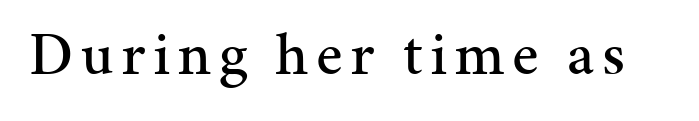
The image shows 62 px serif type, upright; set not underlined; medium stroke contrast and a medium x-height.
